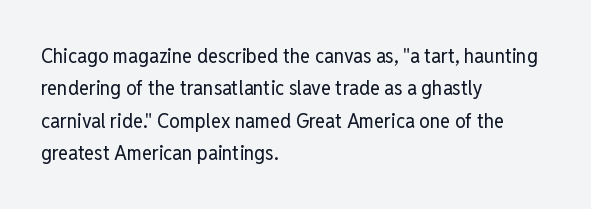
{"italic": "no", "bold": "no", "underline": "no", "align": "left", "line_spacing": "normal", "line_spacing_ratio": 1.54, "letter_spacing": "normal", "letter_spacing_em": 0.0, "glyph_px": 21}
